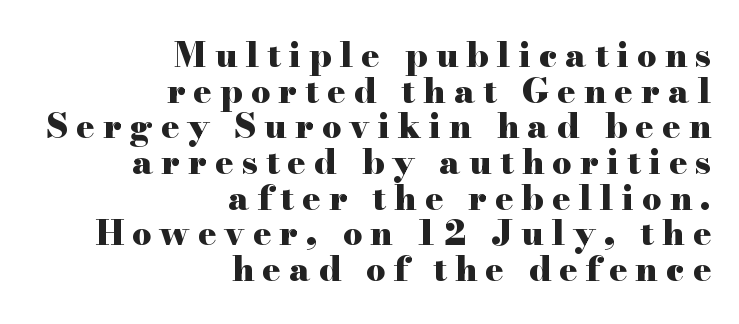
Regarding serifs, this sample has them. The vertical gap from one line to the next is small. Honestly, there is no underline to notice here at all. The font is running at its bold setting.
